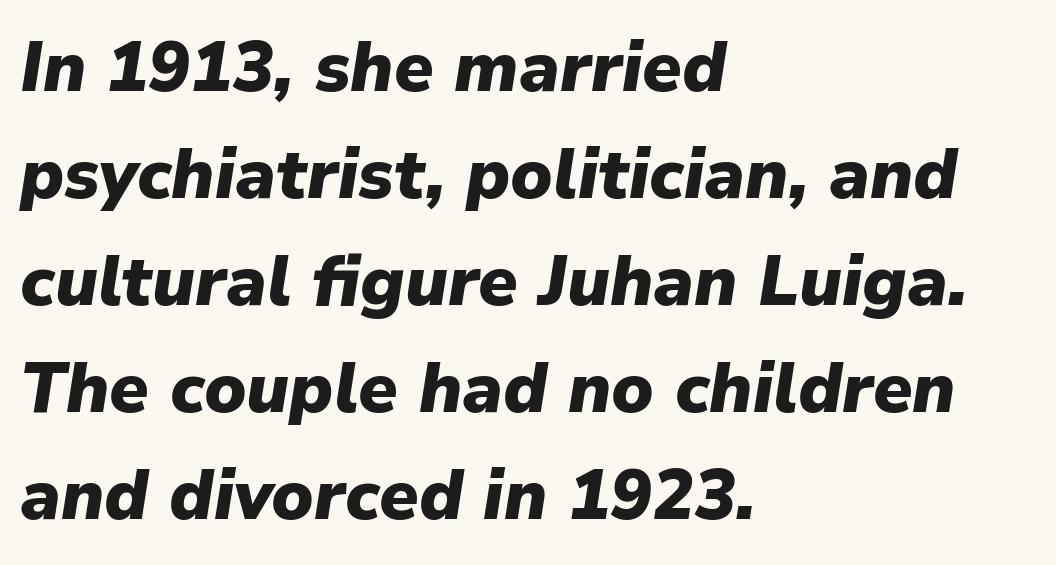
The foot of each line stays bare and open. The letters advance in unequal steps, a hallmark of proportional type. Compared with a centered layout, this one pins lines to the left instead. Honestly, the letter spacing is just normal — you wouldn't notice it. Slanted lettering throughout.
